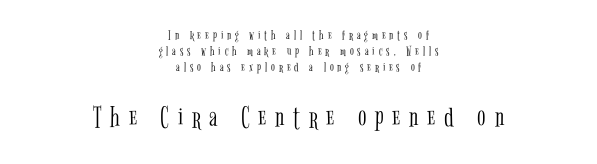
{"serif": "yes", "italic": "no", "bold": "no", "weight": "light", "width": "condensed", "stroke_contrast": "low", "x_height": "medium", "monospaced": "no", "underline": "no", "align": "center", "line_spacing": "tight", "line_spacing_ratio": 1.13, "letter_spacing": "wide", "letter_spacing_em": 0.28, "larger_block": "second", "size_ratio": 2.21, "glyph_px": 31}
